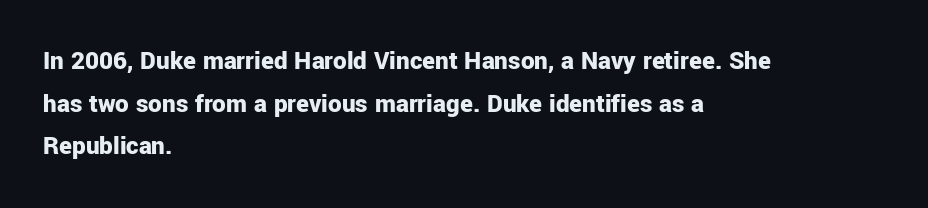
Q: Is the text bold? A: Yes.
Q: Is the text italic (slanted)? A: No, it is upright.
Q: Is the text underlined? A: No.
Q: How is the paragraph aligned? A: Left-aligned.
Q: Is the spacing between letters normal or unusually wide? A: Normal.
Q: Is the spacing between lines tight, normal or loose? A: Normal.
